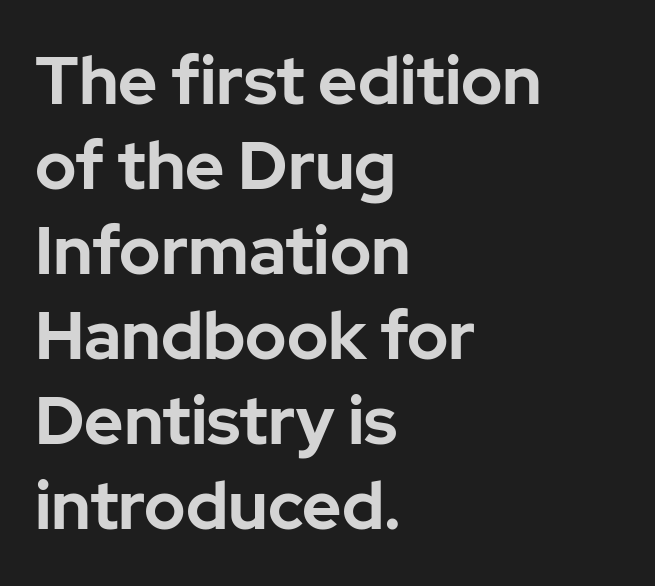
The image shows 67 px bold sans-serif type, upright; set left-aligned, normal line spacing (1.27x), normal letter spacing, not underlined; low stroke contrast and a medium x-height.
